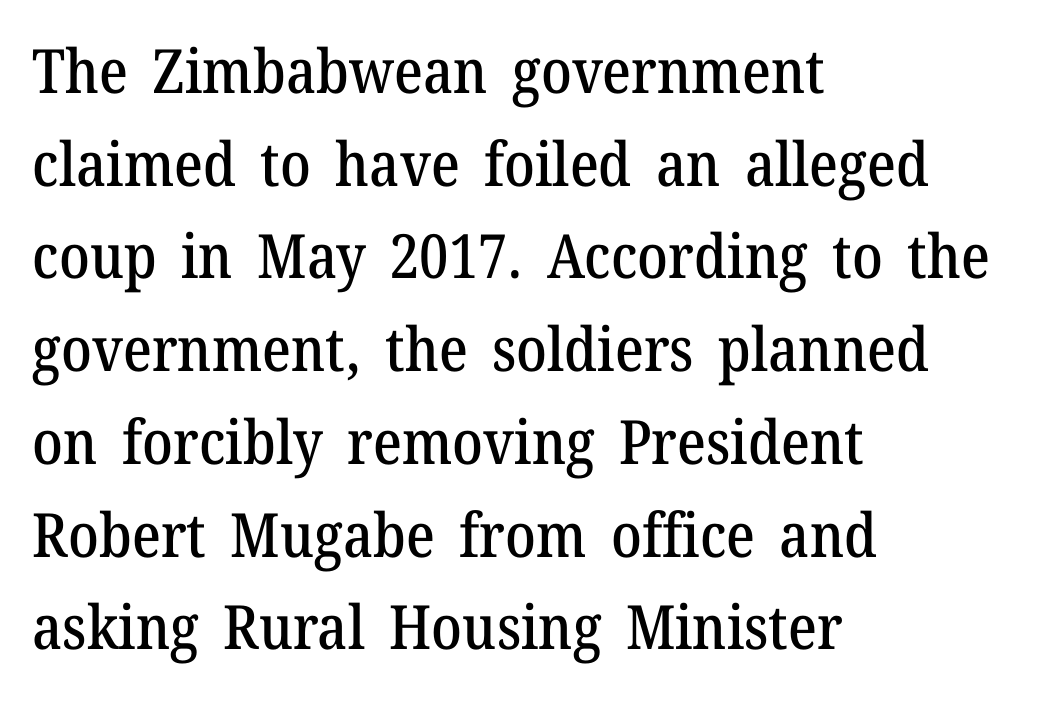
{"serif": "yes", "italic": "no", "width": "normal", "stroke_contrast": "medium", "x_height": "medium", "monospaced": "no", "underline": "no", "align": "left", "line_spacing": "normal", "line_spacing_ratio": 1.52, "letter_spacing": "normal", "letter_spacing_em": 0.0, "glyph_px": 61}
